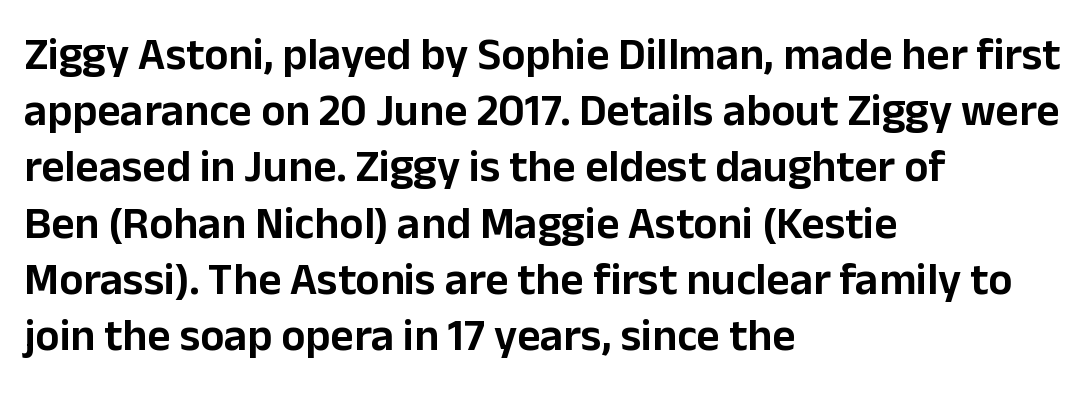
Q: Is the text italic (slanted)? A: No, it is upright.
Q: Is the typeface a serif or a sans-serif typeface? A: Sans-serif.
Q: Is the text underlined? A: No.
Q: How is the paragraph aligned? A: Left-aligned.
Q: Is the spacing between letters normal or unusually wide? A: Normal.
Q: Is the spacing between lines tight, normal or loose? A: Normal.
Q: Width (condensed, normal, or wide)? A: Normal.
Q: Stroke contrast? A: Low.
Q: x-height? A: Medium.
Q: Monospaced? A: No.
